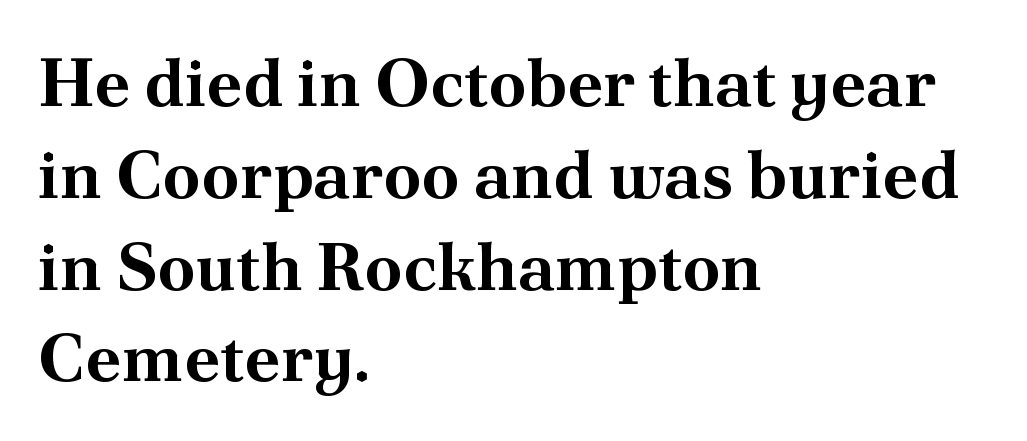
Short note: letters normally spaced. Spacing verdict: proportional, widths tailored to each character. The specimen reads as upright at a glance. The typesetting leans heavy: a genuine bold.
